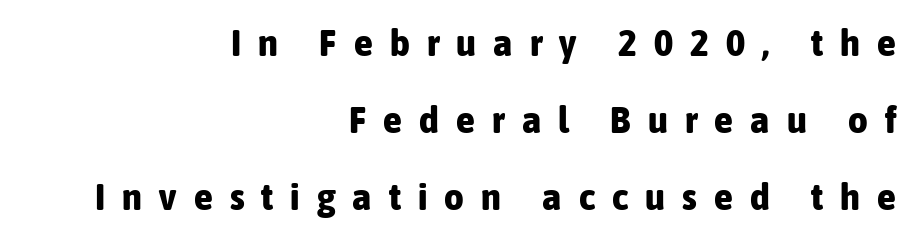
The image shows 38 px bold, condensed sans-serif type, upright; set right-aligned, loose line spacing (2.02x), unusually wide letter spacing (+0.45 em), not underlined; low stroke contrast and a medium x-height.
